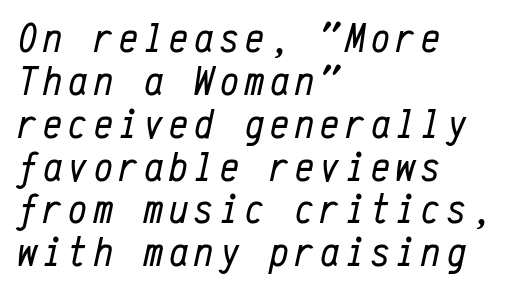
Plain, unruled lines of type. The weight tops out at a normal text grade. The typesetter chose a ragged-right arrangement here. This sample uses an oblique cut, with every glyph tilted off the vertical.
